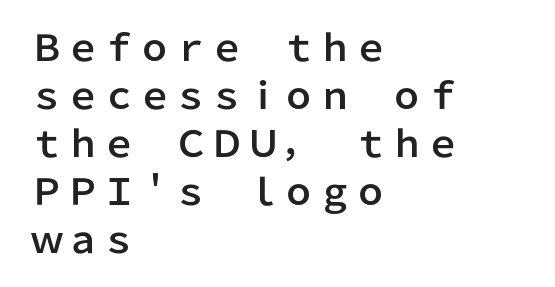
The image shows 36 px sans-serif type, upright; set left-aligned, normal line spacing (1.33x), normal letter spacing, not underlined; low stroke contrast and a medium x-height.
